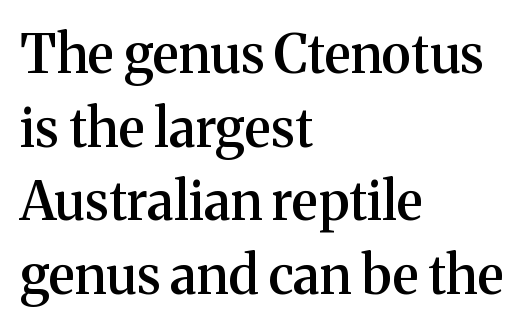
Q: Is the text bold? A: Semi-bold.
Q: Is the text italic (slanted)? A: No, it is upright.
Q: Is the typeface a serif or a sans-serif typeface? A: Serif.
Q: Is the text underlined? A: No.
Q: How is the paragraph aligned? A: Left-aligned.
Q: Is the spacing between letters normal or unusually wide? A: Normal.
Q: Is the spacing between lines tight, normal or loose? A: Normal.
Q: Width (condensed, normal, or wide)? A: Normal.
Q: Stroke contrast? A: Medium.
Q: x-height? A: Medium.
Q: Monospaced? A: No.
